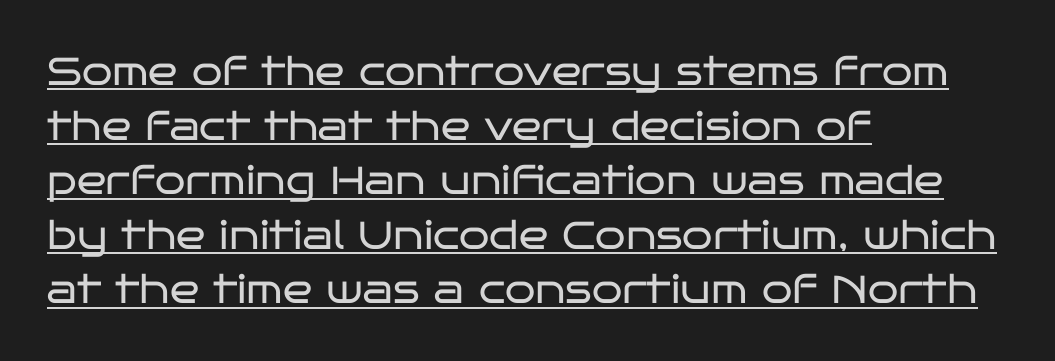
Q: Is the text bold? A: No.
Q: Is the text italic (slanted)? A: No, it is upright.
Q: Is the typeface a serif or a sans-serif typeface? A: Sans-serif.
Q: Is the text underlined? A: Yes.
Q: How is the paragraph aligned? A: Left-aligned.
Q: Is the spacing between letters normal or unusually wide? A: Normal.
Q: Is the spacing between lines tight, normal or loose? A: Normal.
Q: Width (condensed, normal, or wide)? A: Wide.
Q: Stroke contrast? A: Low.
Q: x-height? A: Large.
Q: Monospaced? A: No.
